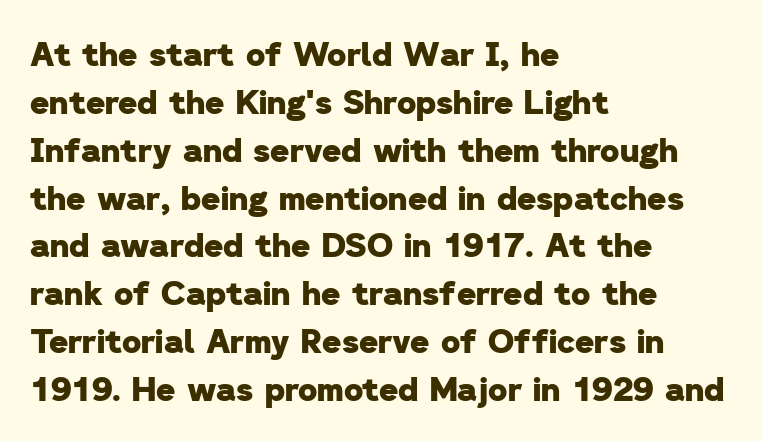
Q: Is the text bold? A: Yes.
Q: Is the typeface a serif or a sans-serif typeface? A: Sans-serif.
Q: Is the text underlined? A: No.
Q: How is the paragraph aligned? A: Left-aligned.
Q: Is the spacing between letters normal or unusually wide? A: Normal.
Q: Is the spacing between lines tight, normal or loose? A: Normal.
Q: Width (condensed, normal, or wide)? A: Normal.
Q: Stroke contrast? A: Low.
Q: x-height? A: Medium.
Q: Monospaced? A: No.
